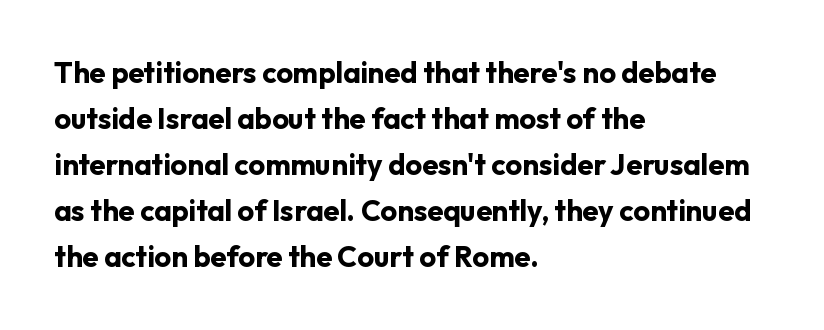
The image shows 29 px bold sans-serif type, upright; set left-aligned, normal line spacing (1.59x), normal letter spacing, not underlined; low stroke contrast and a medium x-height.
